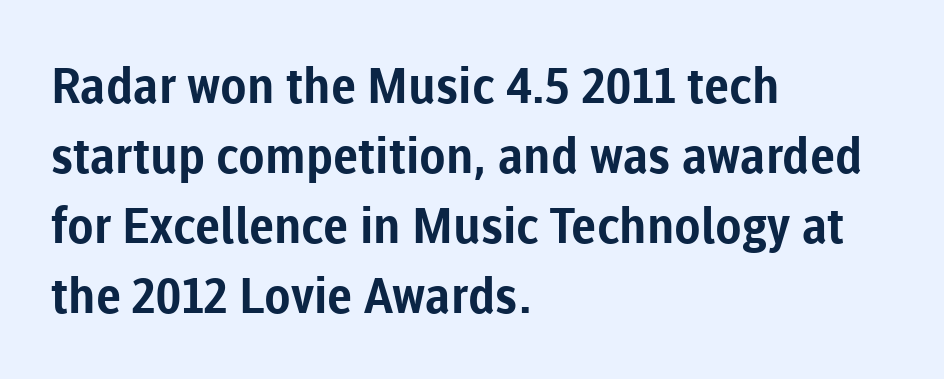
{"serif": "no", "italic": "no", "bold": "yes", "weight": "bold", "width": "normal", "stroke_contrast": "low", "x_height": "medium", "monospaced": "no", "underline": "no", "align": "left", "line_spacing": "normal", "line_spacing_ratio": 1.43, "letter_spacing": "normal", "letter_spacing_em": 0.0, "glyph_px": 49}
